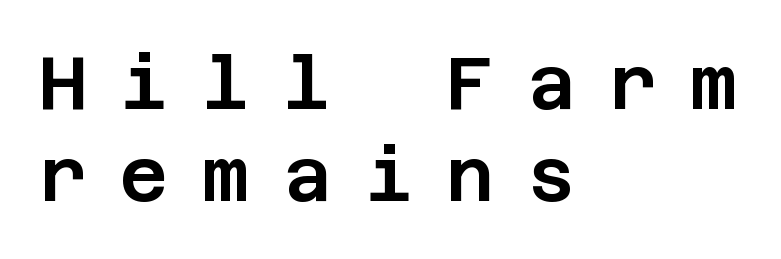
The image shows 74 px sans-serif type, upright; set left-aligned, normal line spacing (1.25x), unusually wide letter spacing (+0.45 em), not underlined; low stroke contrast and a large x-height.
